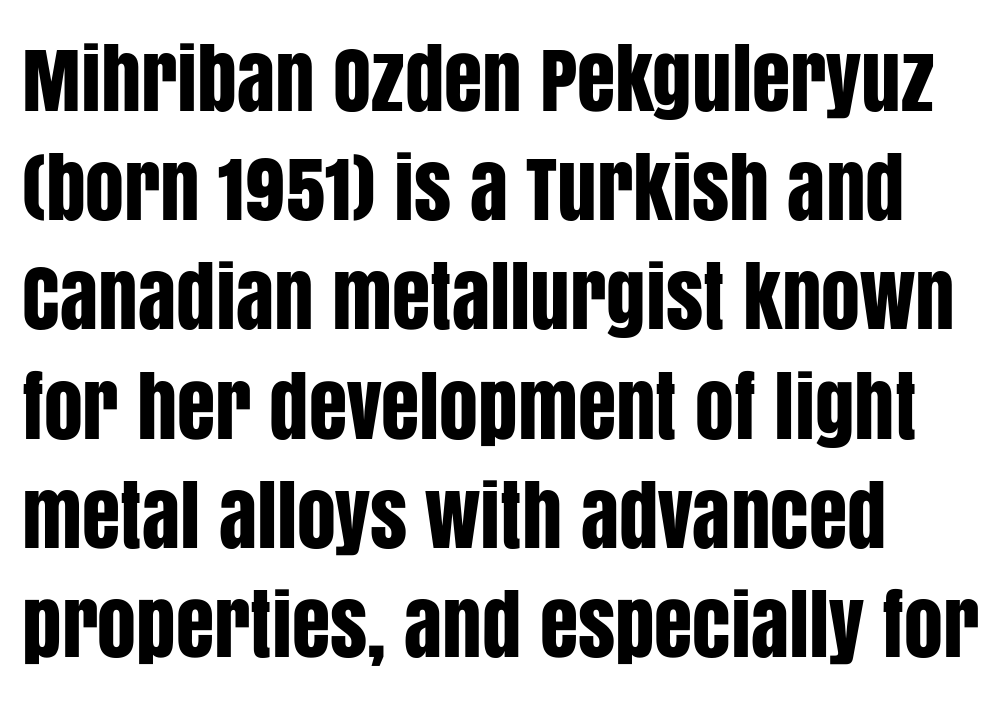
{"serif": "no", "italic": "no", "width": "condensed", "stroke_contrast": "low", "x_height": "large", "monospaced": "no", "underline": "no", "line_spacing": "normal", "line_spacing_ratio": 1.4, "letter_spacing": "normal", "letter_spacing_em": 0.0, "glyph_px": 78}
